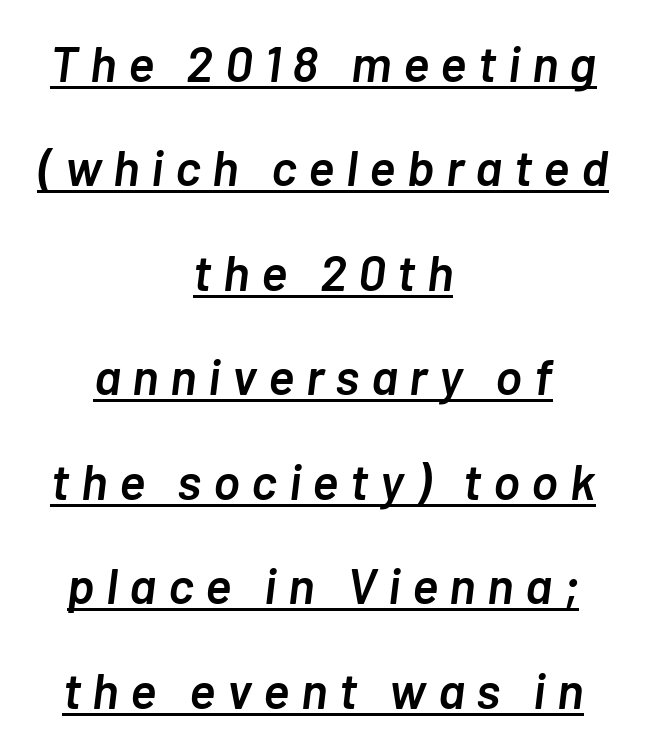
{"italic": "yes", "lean": "right", "slant_degrees": 7, "bold": "semi", "weight": "semibold", "width": "normal", "stroke_contrast": "low", "x_height": "medium", "monospaced": "no", "underline": "yes", "align": "center", "line_spacing": "loose", "line_spacing_ratio": 2.09, "letter_spacing": "wide", "letter_spacing_em": 0.23, "glyph_px": 50}
